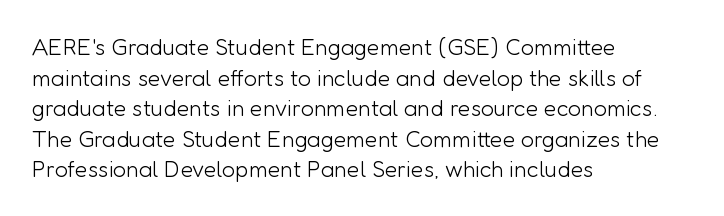
Vertical spacing — default. The text block is weighted toward the left margin, trailing off unevenly rightward. The baseline area is clear. These lines keep a tight, regular rhythm from letter to letter. No extra ink here — the face is not bold.
